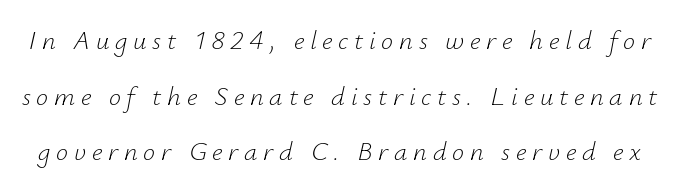
{"italic": "yes", "lean": "right", "slant_degrees": 12, "bold": "no", "underline": "no", "line_spacing": "loose", "line_spacing_ratio": 2.06, "letter_spacing": "wide", "letter_spacing_em": 0.21, "glyph_px": 27}
